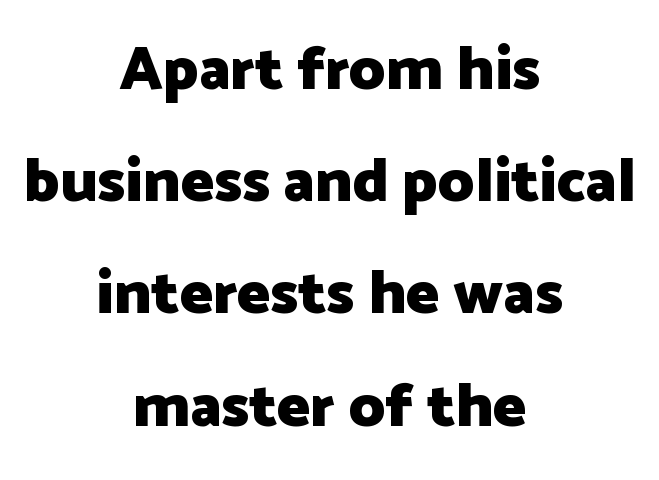
Q: Is the text bold? A: Yes.
Q: Is the text italic (slanted)? A: No, it is upright.
Q: Is the typeface a serif or a sans-serif typeface? A: Sans-serif.
Q: Is the text underlined? A: No.
Q: How is the paragraph aligned? A: Centered.
Q: Is the spacing between letters normal or unusually wide? A: Normal.
Q: Width (condensed, normal, or wide)? A: Normal.
Q: Stroke contrast? A: Low.
Q: x-height? A: Medium.
Q: Monospaced? A: No.
